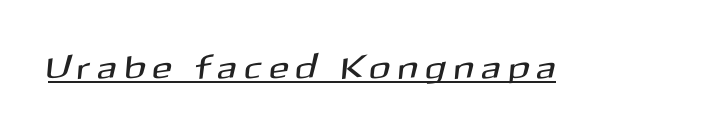
{"serif": "no", "width": "normal", "stroke_contrast": "medium", "x_height": "medium", "monospaced": "no", "underline": "yes", "letter_spacing": "wide", "letter_spacing_em": 0.3, "glyph_px": 32}
